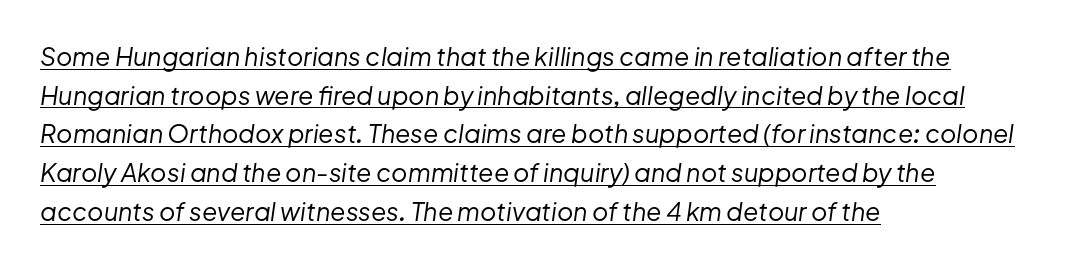
Words appear dense and cohesive because spacing is normal. In CSS terms this would be text-align: left. Is this a heavy cut? Hardly; it is regular or lighter. Underline: present. There's an unmistakable incline to the writing here. The line-height multiplier appears to be the usual default.
